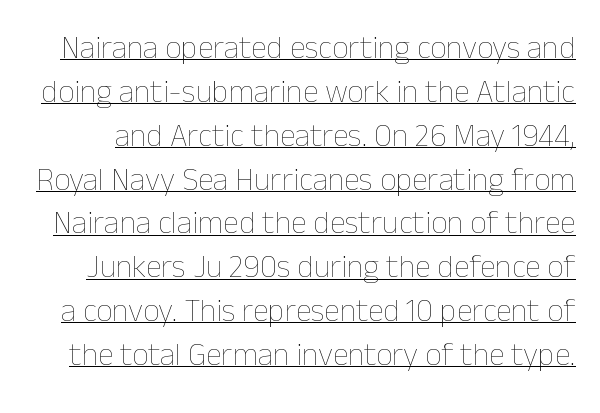
{"italic": "no", "bold": "no", "weight": "thin", "width": "normal", "stroke_contrast": "low", "x_height": "medium", "monospaced": "no", "underline": "yes", "line_spacing": "normal", "line_spacing_ratio": 1.37, "letter_spacing": "normal", "letter_spacing_em": 0.0, "glyph_px": 32}
